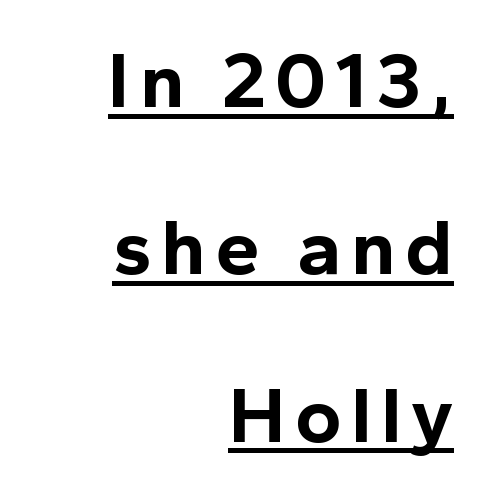
Quick note: interline space is abundant. Notice how the stems are strictly vertical — no italics here. Is this a sans? Yes — the strokes have no serifs. Character widths vary here, with narrow letters taking less room than wide ones. Horizontally, the lines are justified to the trailing edge only.
